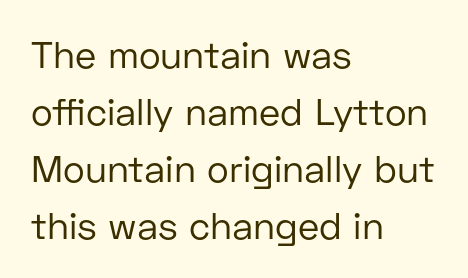
The type sits square on the baseline with zero lean. The letterforms sit shoulder to shoulder at normal distance. Honestly, the row spacing looks completely unremarkable. Letterform terminals end flat and unadorned throughout the passage. The font is comparable to plain body text, perhaps lighter. The area under the type is left untouched.
